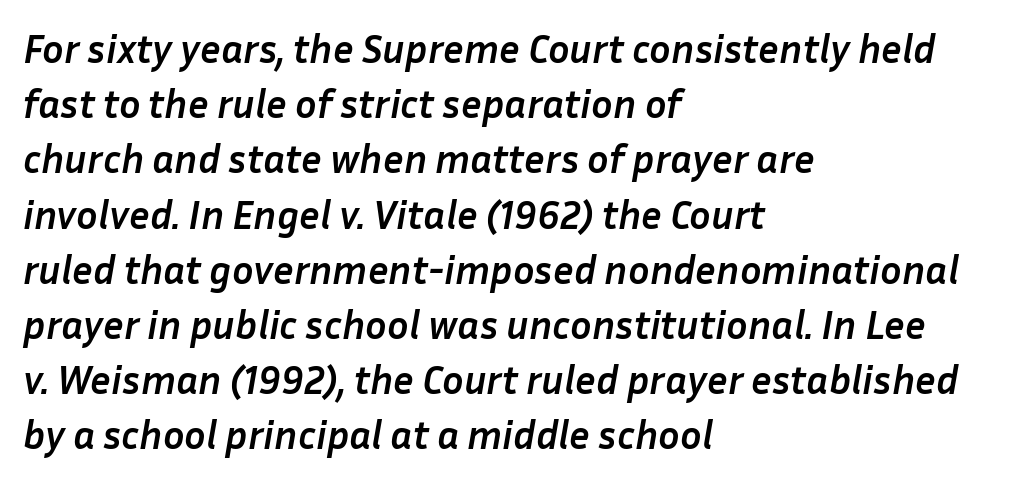
The image shows 40 px semibold type, italic (leaning right); set left-aligned, normal line spacing (1.38x), normal letter spacing, not underlined; low stroke contrast and a medium x-height.
